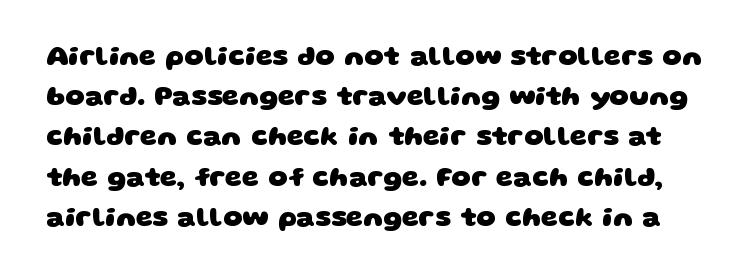
Q: Is the text bold? A: Yes.
Q: Is the text underlined? A: No.
Q: Is the spacing between letters normal or unusually wide? A: Normal.
Q: Is the spacing between lines tight, normal or loose? A: Normal.
